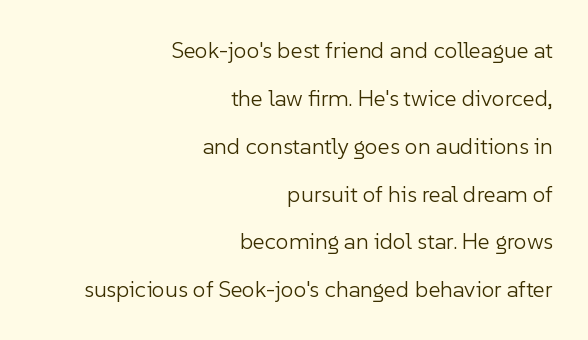
{"italic": "no", "bold": "no", "underline": "no", "align": "right", "line_spacing": "loose", "line_spacing_ratio": 2.08, "letter_spacing": "normal", "letter_spacing_em": 0.0, "glyph_px": 23}
